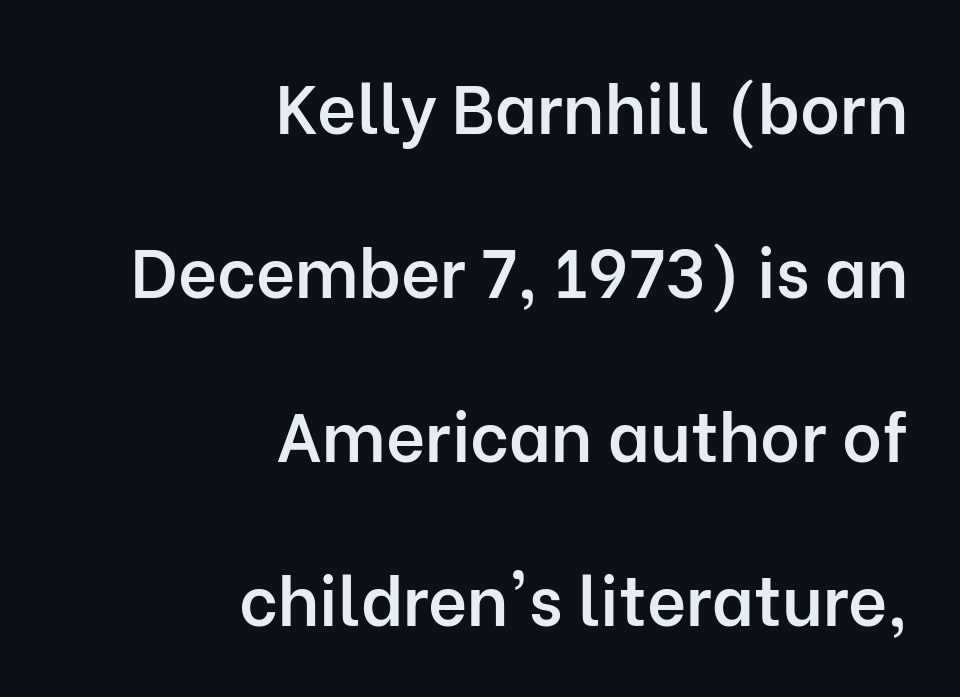
{"serif": "no", "italic": "no", "bold": "semi", "weight": "semibold", "width": "normal", "stroke_contrast": "low", "x_height": "medium", "monospaced": "no", "underline": "no", "align": "right", "line_spacing": "loose", "line_spacing_ratio": 2.41, "letter_spacing": "normal", "letter_spacing_em": 0.0, "glyph_px": 68}
